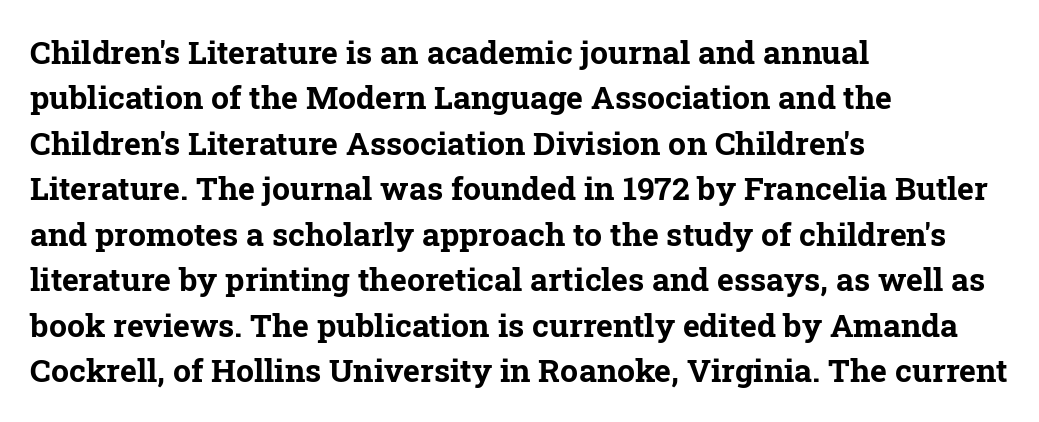
{"serif": "yes", "italic": "no", "bold": "yes", "weight": "bold", "width": "normal", "stroke_contrast": "low", "x_height": "medium", "monospaced": "no", "underline": "no", "align": "left", "line_spacing": "normal", "line_spacing_ratio": 1.42, "letter_spacing": "normal", "letter_spacing_em": 0.0, "glyph_px": 32}
